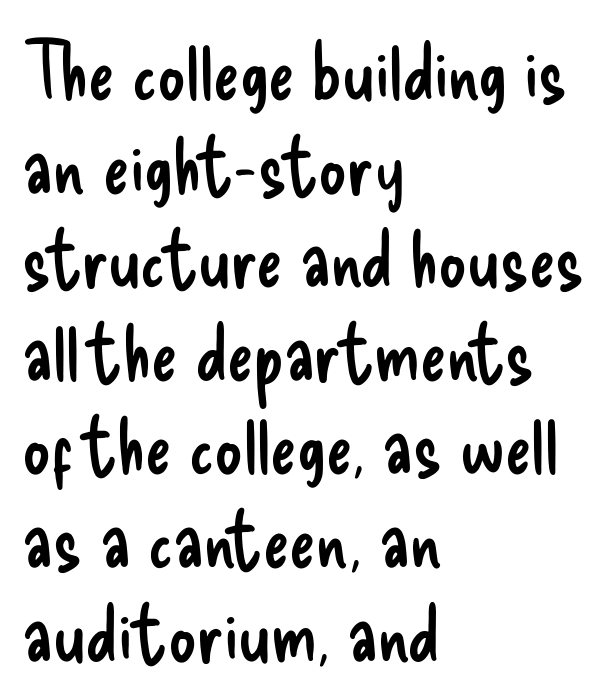
Q: Is the text bold? A: No.
Q: Is the text italic (slanted)? A: No, it is upright.
Q: Is the typeface a serif or a sans-serif typeface? A: Sans-serif.
Q: Is the text underlined? A: No.
Q: How is the paragraph aligned? A: Left-aligned.
Q: Is the spacing between letters normal or unusually wide? A: Normal.
Q: Width (condensed, normal, or wide)? A: Condensed.
Q: Stroke contrast? A: Low.
Q: x-height? A: Small.
Q: Monospaced? A: No.
